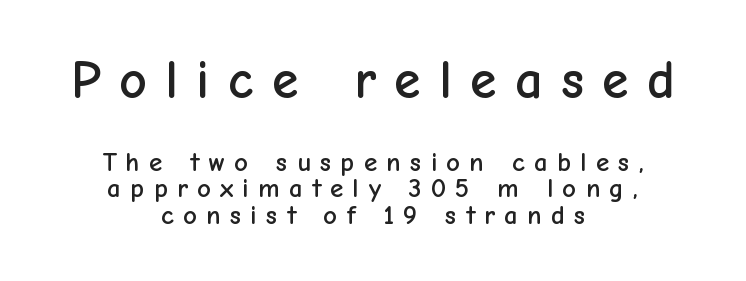
Does the bottom block carry the larger type? No, the top block does. Classification — sans serif. Compared with a flush-left layout, this one balances lines on the center instead. The string is rendered with underlining switched off.
